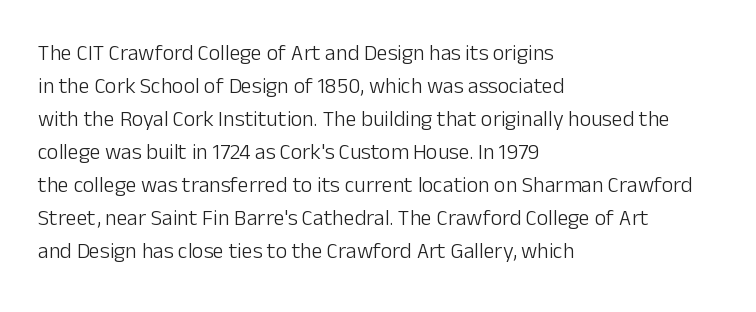
In terms of leading, this rendering sits right in the middle. Quick note: not italic, upright. Stems here are at most as thick as an everyday book face. Letter spacing: default.
